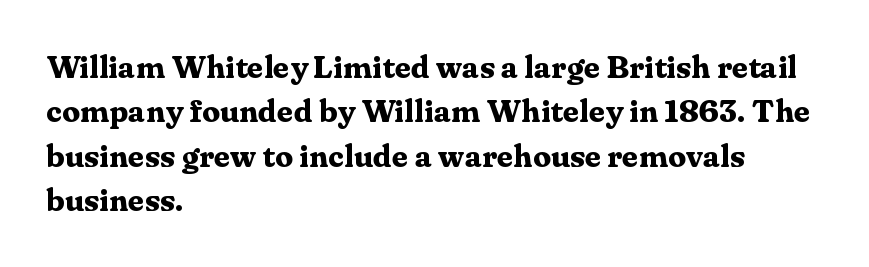
The image shows 32 px bold serif type, upright; set left-aligned, normal line spacing (1.39x), normal letter spacing, not underlined; medium stroke contrast and a medium x-height.
